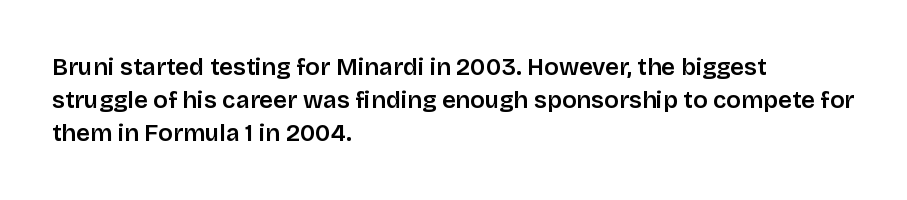
The type sits square on the baseline with zero lean. Students, observe: this is what conventionally led text looks like. Notice how the passage keeps a crisp vertical edge on the left only. Lines of text with bare space underneath.
